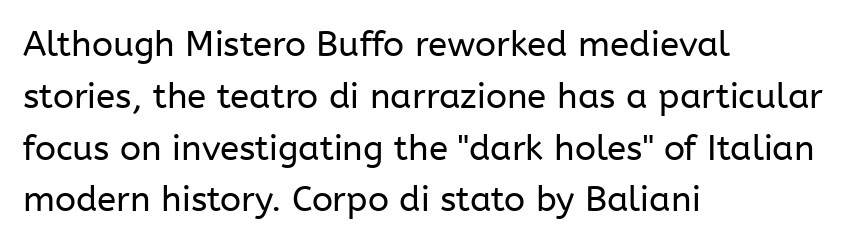
The image shows 35 px regular-weight sans-serif type, upright; set left-aligned, normal line spacing (1.48x), normal letter spacing, not underlined; low stroke contrast and a medium x-height.
